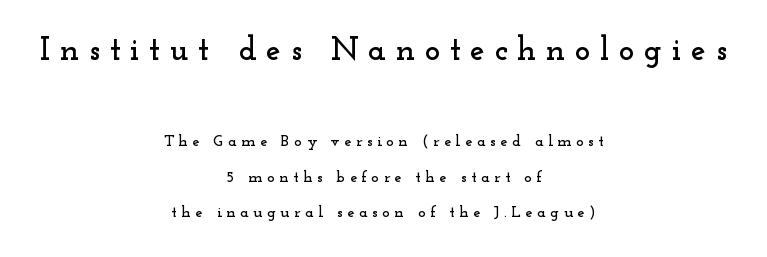
The image shows 33 px wide serif type, upright; set centered, loose line spacing (2.21x), unusually wide letter spacing (+0.29 em), not underlined; the first (top) block is 2.06x larger; low stroke contrast and a small x-height.
